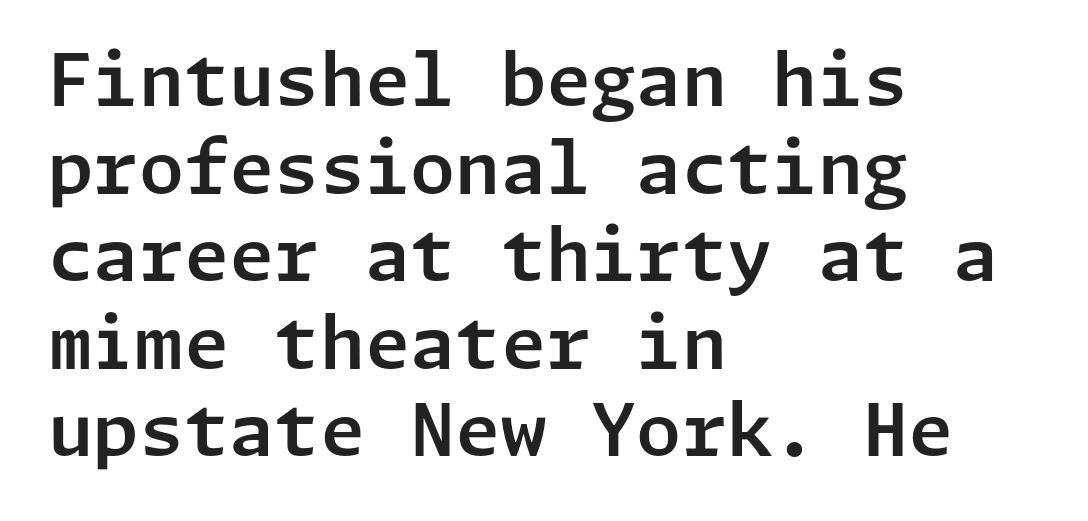
Q: Is the text italic (slanted)? A: No, it is upright.
Q: Is the typeface a serif or a sans-serif typeface? A: Sans-serif.
Q: Is the text underlined? A: No.
Q: How is the paragraph aligned? A: Left-aligned.
Q: Is the spacing between letters normal or unusually wide? A: Normal.
Q: Width (condensed, normal, or wide)? A: Normal.
Q: Stroke contrast? A: Low.
Q: x-height? A: Medium.
